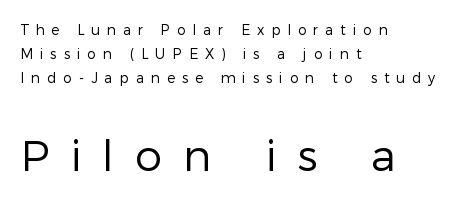
Caption: upper text group reduced, lower text group enlarged. Line beginnings align vertically; line endings do not. The passage shown is not bold in any degree. The lettering holds an erect, upright posture throughout. Check under the words: just untouched page. Stroke terminals: plain, sans-serif.
